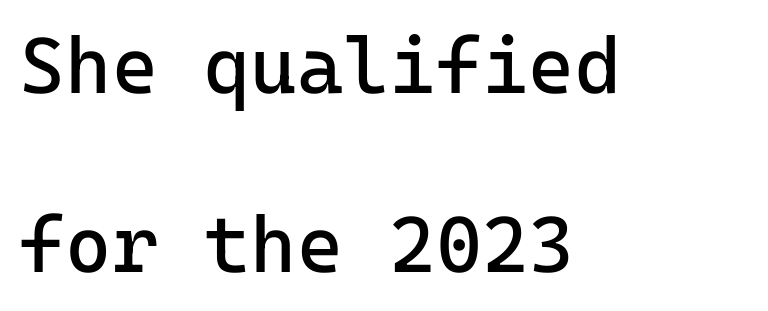
In terms of letterspacing, this is plain default setting. Think standard paragraph weight, or any step lighter than that. The rendering uses typewriter-style spacing with identical character cells. Upright lettering throughout. These lines are composed in type without serifs. Anything drawn beneath the words? Only blank space.
